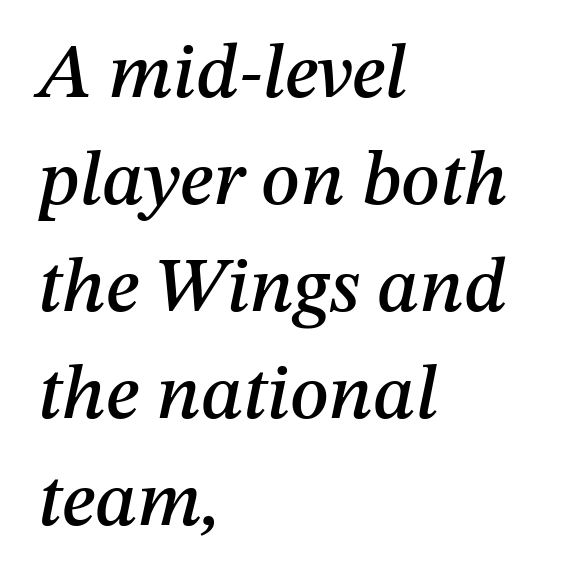
{"italic": "yes", "lean": "right", "slant_degrees": 12, "width": "normal", "stroke_contrast": "medium", "x_height": "medium", "monospaced": "no", "underline": "no", "align": "left", "line_spacing": "normal", "line_spacing_ratio": 1.39, "letter_spacing": "normal", "letter_spacing_em": 0.0, "glyph_px": 77}
